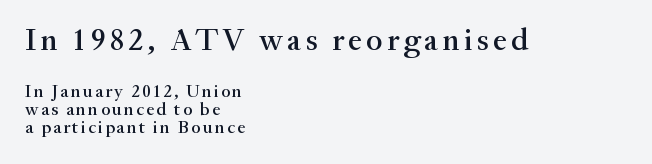
Leading is clearly below the norm, producing a dense column. The zone under the glyphs is completely vacant. Horizontal alignment here is leftward, the default for most running prose. Yep, those are serifs on the letters. Visually, the top section dominates because its glyphs are scaled up.
